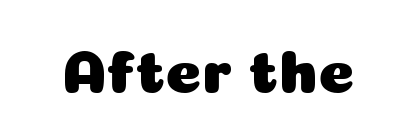
The image shows 62 px sans-serif type, upright; set normal letter spacing, not underlined; low stroke contrast and a medium x-height.
